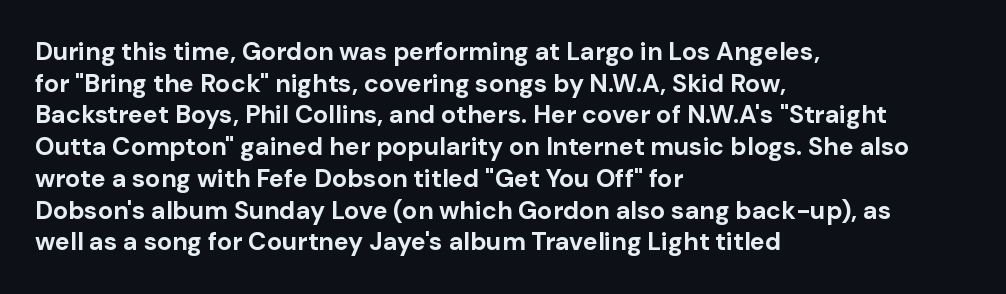
{"italic": "no", "bold": "yes", "underline": "no", "align": "left", "line_spacing": "normal", "line_spacing_ratio": 1.27, "letter_spacing": "normal", "letter_spacing_em": 0.0, "glyph_px": 25}
